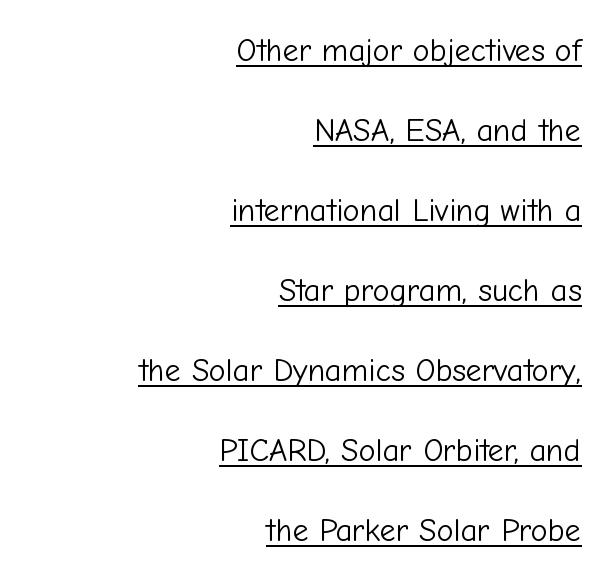
The image shows 32 px light sans-serif type, upright; set right-aligned, loose line spacing (2.5x), normal letter spacing, underlined; low stroke contrast and a medium x-height.
